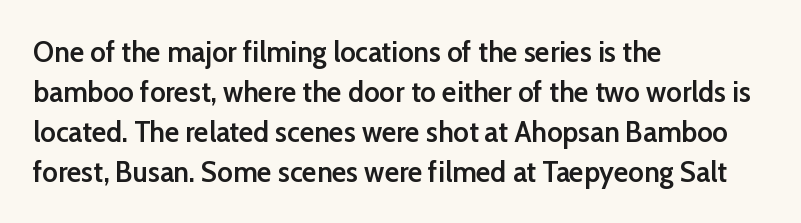
The image shows 30 px semibold sans-serif type, upright; set left-aligned, normal line spacing (1.33x), normal letter spacing, not underlined; low stroke contrast and a medium x-height.
